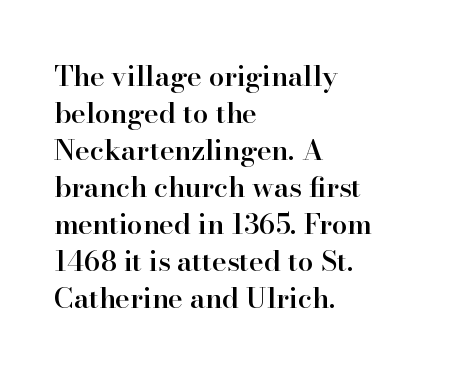
The image shows 28 px semibold serif type, upright; set left-aligned, normal line spacing (1.32x), normal letter spacing, not underlined; high stroke contrast and a small x-height.
